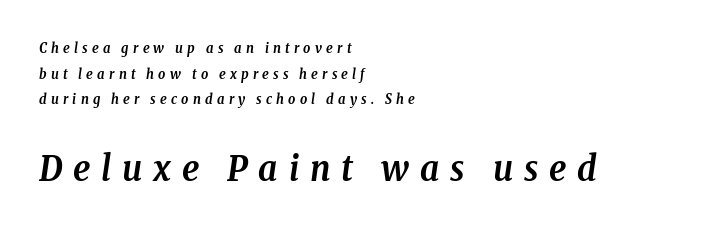
Q: Is the text bold? A: Yes.
Q: Is the text italic (slanted)? A: Yes, it leans right by about 8 degrees.
Q: Is the typeface a serif or a sans-serif typeface? A: Serif.
Q: Is the text underlined? A: No.
Q: How is the paragraph aligned? A: Left-aligned.
Q: Is the spacing between letters normal or unusually wide? A: Unusually wide.
Q: Which block of text is set in a larger size, the first (top) or the second (bottom)? A: The second (bottom) one.
Q: Width (condensed, normal, or wide)? A: Condensed.
Q: Stroke contrast? A: Low.
Q: x-height? A: Medium.
Q: Monospaced? A: No.
